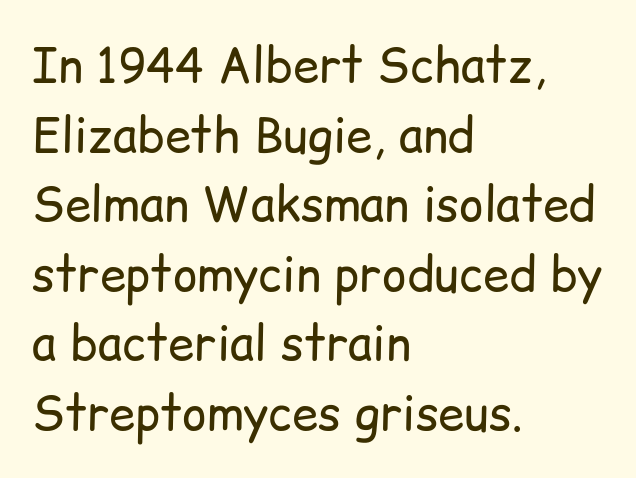
{"serif": "no", "italic": "no", "bold": "no", "weight": "regular", "width": "normal", "stroke_contrast": "low", "x_height": "medium", "monospaced": "no", "underline": "no", "align": "left", "line_spacing": "normal", "line_spacing_ratio": 1.48, "letter_spacing": "normal", "letter_spacing_em": 0.0, "glyph_px": 47}
